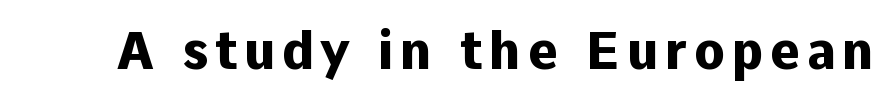
{"serif": "no", "italic": "no", "bold": "yes", "weight": "heavy", "width": "normal", "stroke_contrast": "low", "x_height": "medium", "monospaced": "no", "underline": "no", "glyph_px": 51}
